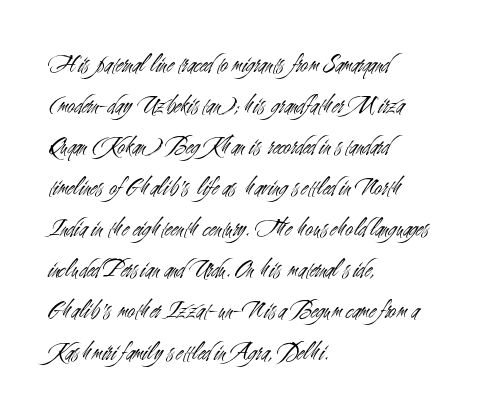
{"bold": "no", "underline": "no", "align": "left", "line_spacing": "normal", "line_spacing_ratio": 1.58, "letter_spacing": "normal", "letter_spacing_em": 0.0, "glyph_px": 26}
